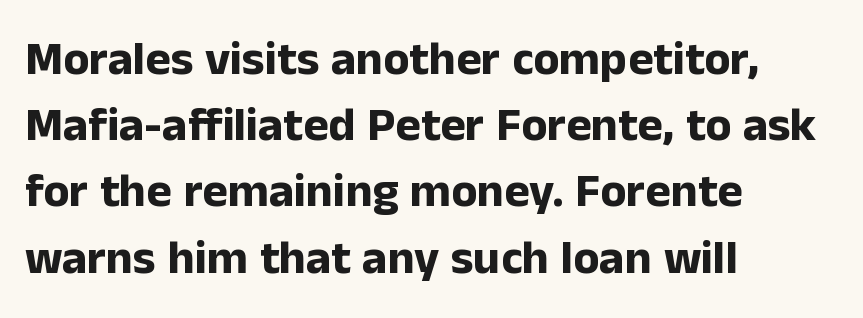
The image shows 48 px bold sans-serif type, upright; set left-aligned, normal line spacing (1.38x), normal letter spacing, not underlined; low stroke contrast and a medium x-height.
